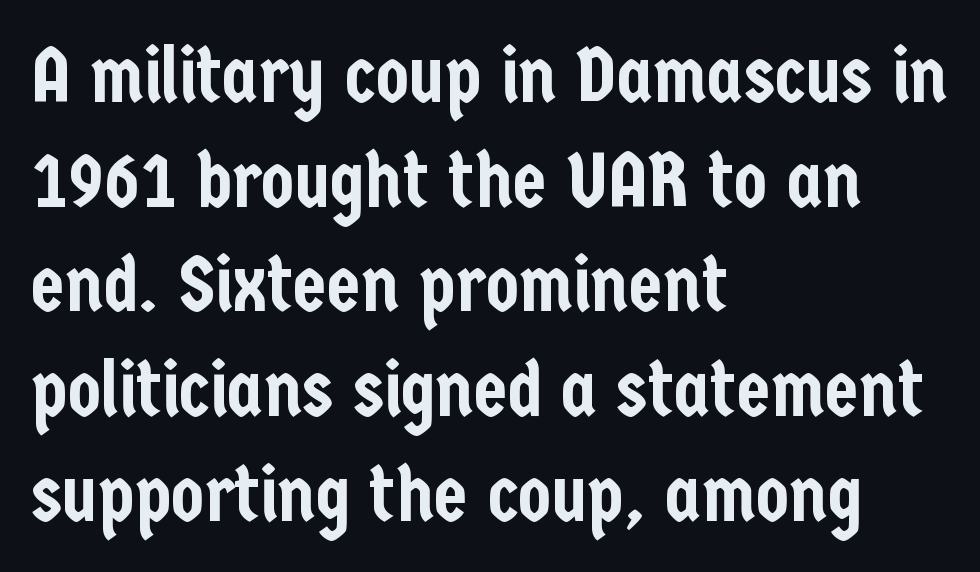
Q: Is the text italic (slanted)? A: No, it is upright.
Q: Is the typeface a serif or a sans-serif typeface? A: Sans-serif.
Q: Is the text underlined? A: No.
Q: How is the paragraph aligned? A: Left-aligned.
Q: Is the spacing between letters normal or unusually wide? A: Normal.
Q: Is the spacing between lines tight, normal or loose? A: Normal.
Q: Width (condensed, normal, or wide)? A: Condensed.
Q: Stroke contrast? A: Low.
Q: x-height? A: Medium.
Q: Monospaced? A: No.
